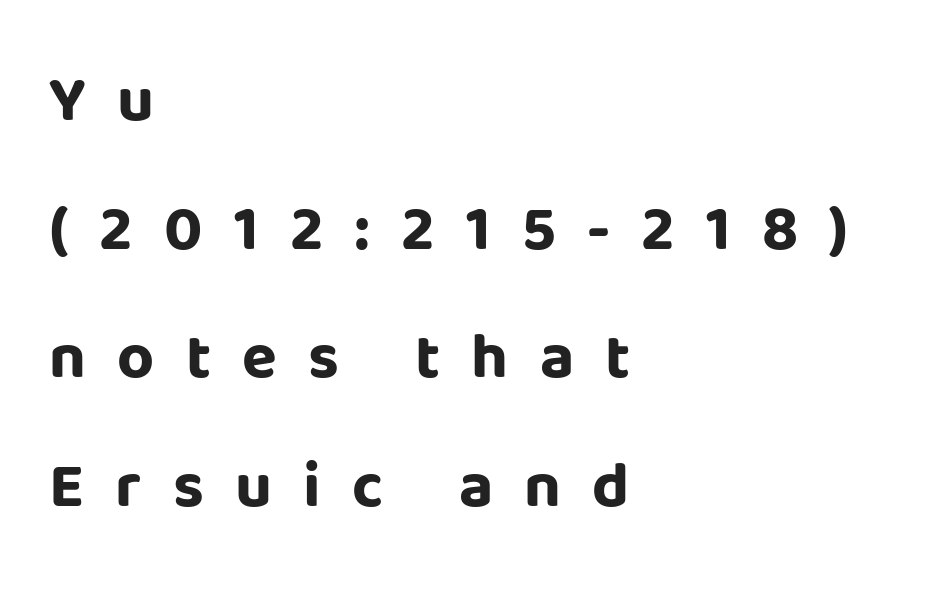
{"serif": "no", "italic": "no", "bold": "yes", "weight": "bold", "width": "normal", "stroke_contrast": "low", "x_height": "large", "monospaced": "no", "underline": "no", "align": "left", "line_spacing": "loose", "line_spacing_ratio": 2.01, "letter_spacing": "wide", "letter_spacing_em": 0.49, "glyph_px": 64}
